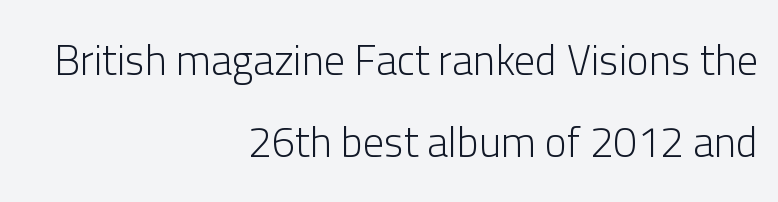
{"serif": "no", "italic": "no", "bold": "no", "weight": "light", "width": "normal", "stroke_contrast": "low", "x_height": "medium", "monospaced": "no", "underline": "no", "align": "right", "line_spacing": "loose", "line_spacing_ratio": 1.96, "letter_spacing": "normal", "letter_spacing_em": 0.0, "glyph_px": 42}
